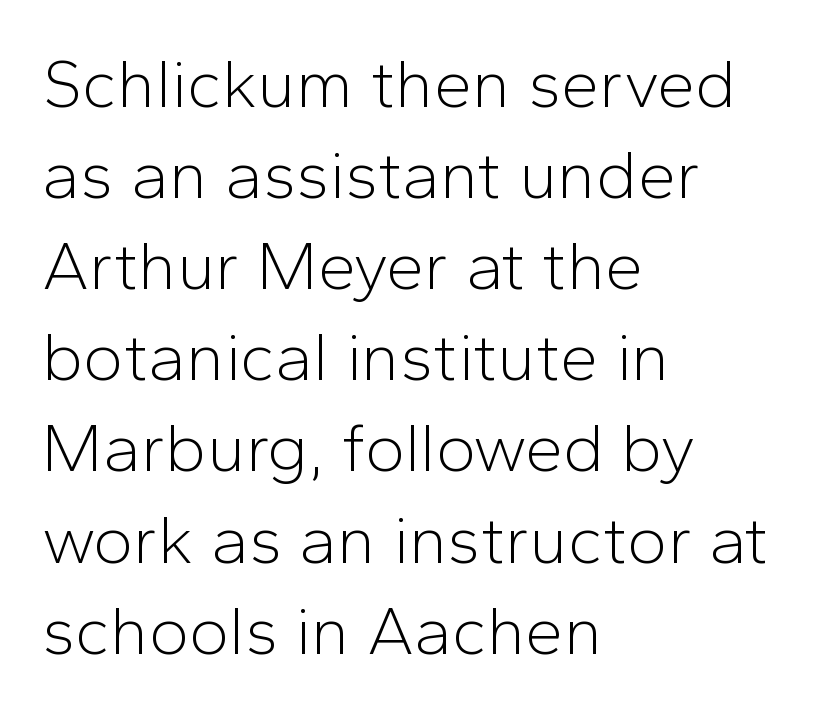
The image shows 68 px light sans-serif type, upright; set left-aligned, normal line spacing (1.34x), normal letter spacing, not underlined; low stroke contrast and a medium x-height.
